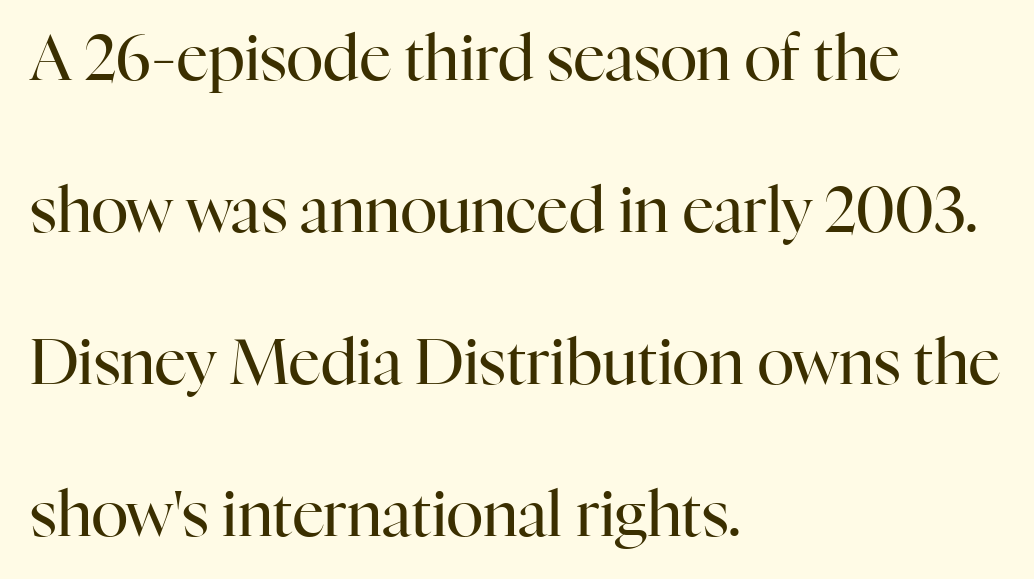
{"serif": "yes", "italic": "no", "bold": "no", "weight": "regular", "width": "normal", "stroke_contrast": "high", "x_height": "medium", "monospaced": "no", "underline": "no", "align": "left", "line_spacing": "loose", "line_spacing_ratio": 2.45, "letter_spacing": "normal", "letter_spacing_em": 0.0, "glyph_px": 62}
